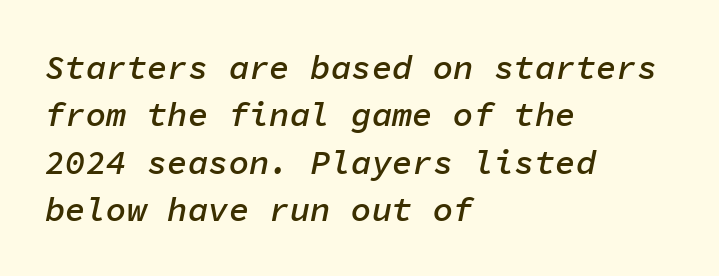
Q: Is the text bold? A: Semi-bold.
Q: Is the text italic (slanted)? A: Yes, it leans right by about 11 degrees.
Q: Is the text underlined? A: No.
Q: How is the paragraph aligned? A: Left-aligned.
Q: Is the spacing between letters normal or unusually wide? A: Normal.
Q: Is the spacing between lines tight, normal or loose? A: Normal.
Q: Width (condensed, normal, or wide)? A: Normal.
Q: Stroke contrast? A: Low.
Q: x-height? A: Medium.
Q: Monospaced? A: Yes.
